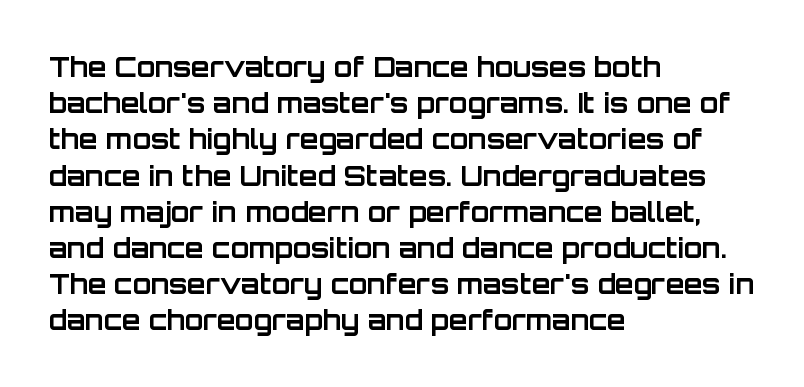
Does the weight exceed regular? Yes, all the way to bold. Inter-character spacing is left at the font's built-in metrics. If you drew a ruler down the left edge, every line would touch it. Only glyphs here, with clear space below each row. This sample keeps an unexceptional amount of space between lines.
